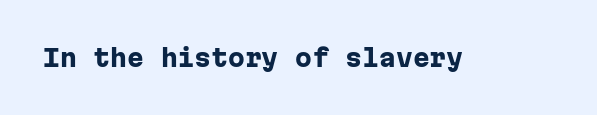
What stands out about the letter spacing? Nothing — it is the standard amount. Upright lettering throughout. Bold? Absolutely — the strokes are thick and heavy. The glyphs are unaccompanied by any horizontal stroke below them.
